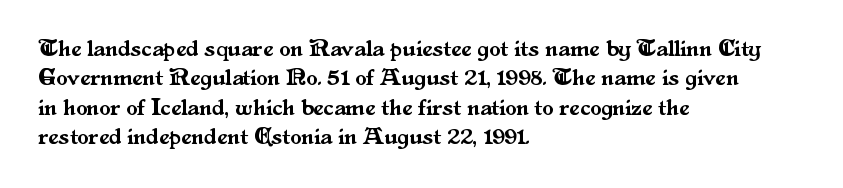
The image shows 23 px text type, upright; set left-aligned, normal line spacing (1.28x), normal letter spacing, not underlined.
